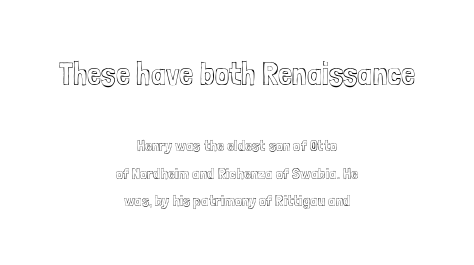
The image shows 32 px condensed type, upright; set centered, line spacing 1.73x, normal letter spacing, not underlined; the first (top) block is 2.0x larger; a medium x-height.
